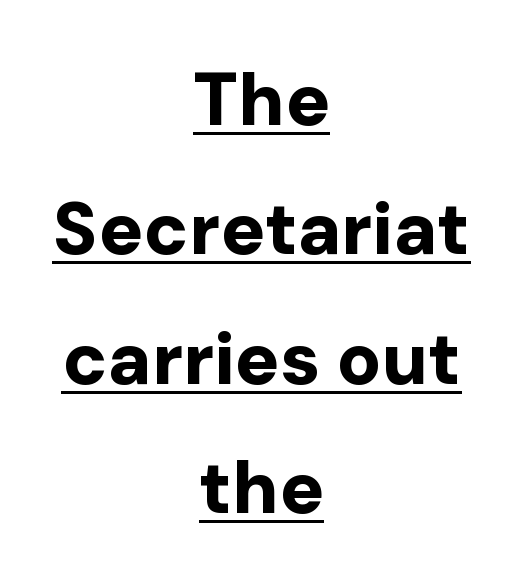
Q: Is the text bold? A: Yes.
Q: Is the text italic (slanted)? A: No, it is upright.
Q: Is the typeface a serif or a sans-serif typeface? A: Sans-serif.
Q: Is the text underlined? A: Yes.
Q: How is the paragraph aligned? A: Centered.
Q: Is the spacing between letters normal or unusually wide? A: Normal.
Q: Width (condensed, normal, or wide)? A: Normal.
Q: Stroke contrast? A: Low.
Q: x-height? A: Medium.
Q: Monospaced? A: No.
